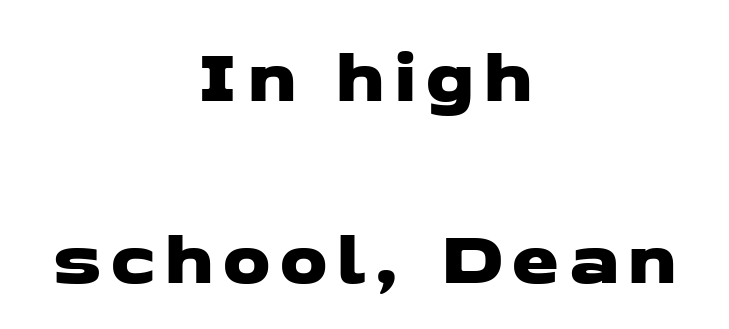
Q: Is the typeface a serif or a sans-serif typeface? A: Sans-serif.
Q: Is the text underlined? A: No.
Q: How is the paragraph aligned? A: Centered.
Q: Is the spacing between lines tight, normal or loose? A: Loose.
Q: Width (condensed, normal, or wide)? A: Wide.
Q: Stroke contrast? A: Low.
Q: x-height? A: Medium.
Q: Monospaced? A: No.
